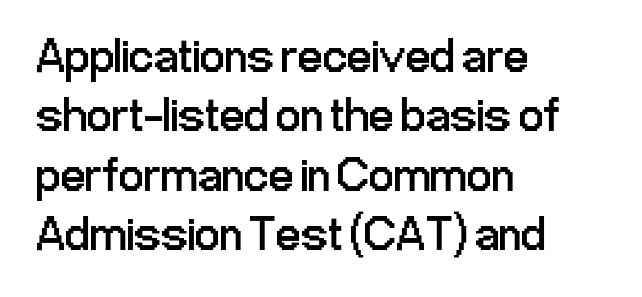
All the whitespace from short lines collects on the right. Decoration check: the copy has no underline. What stands out about the letter spacing? Nothing — it is the standard amount. Are there feet on the stems? There aren't — it's a sans. If you drew a line through each stem, it would be perfectly vertical.
